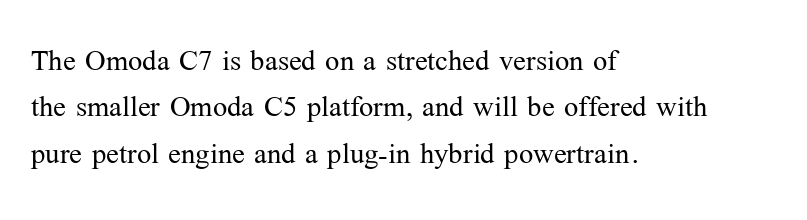
Every row of glyphs begins at an identical x-position on the left. Each letter keeps its own natural width here, so spacing adapts to shape. Classification — serif. Is this a heavy cut? Hardly; it is regular or lighter.
